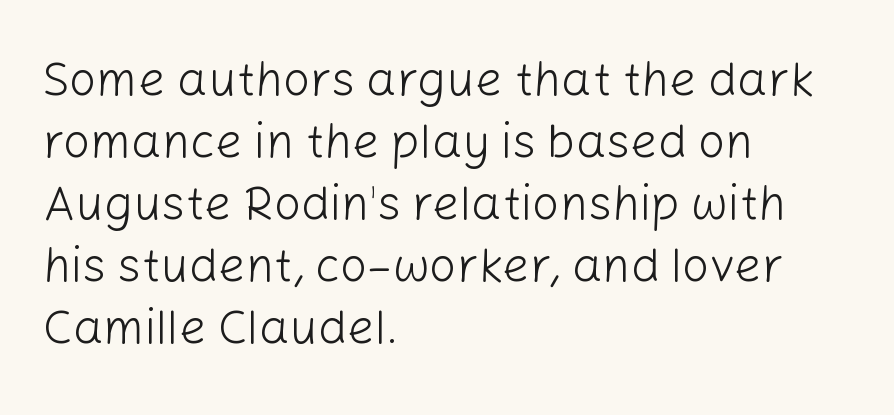
{"serif": "no", "italic": "no", "bold": "no", "weight": "light", "width": "normal", "stroke_contrast": "low", "x_height": "medium", "monospaced": "no", "underline": "no", "align": "left", "line_spacing": "normal", "line_spacing_ratio": 1.29, "letter_spacing": "normal", "letter_spacing_em": 0.0, "glyph_px": 48}
